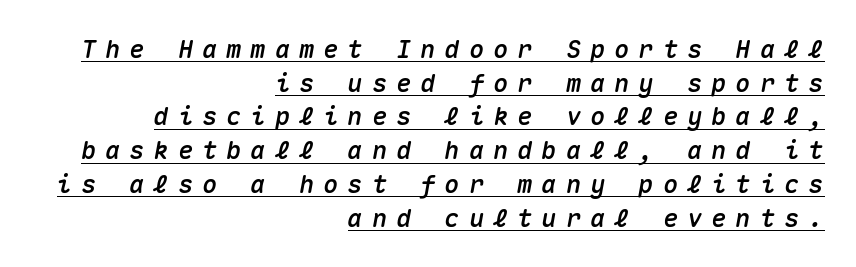
Each line ends at the same right margin while the left side varies. Evenly set lines give the paragraph a standard silhouette. The specimen reads as italic at a glance. A continuous stroke trails under the words, as in a hyperlink. Words appear elongated and porous because spacing is wide.
